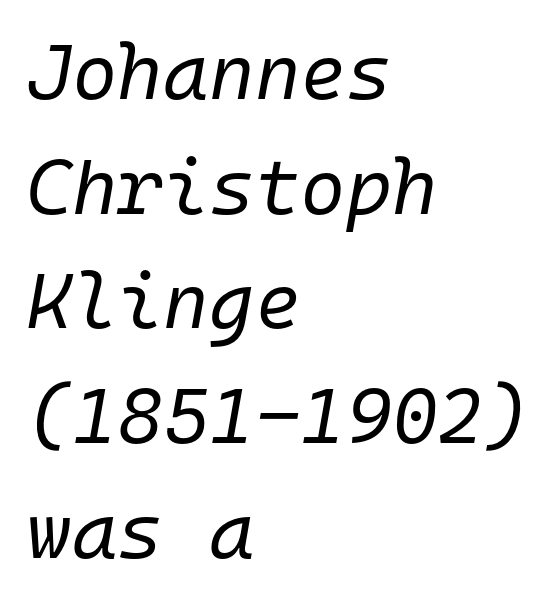
The image shows 78 px regular-weight type, italic (leaning right), monospaced; set left-aligned, normal line spacing (1.47x), normal letter spacing, not underlined; low stroke contrast and a medium x-height.
